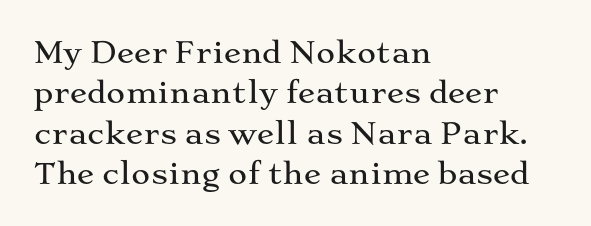
Q: Is the text italic (slanted)? A: No, it is upright.
Q: Is the typeface a serif or a sans-serif typeface? A: Serif.
Q: Is the text underlined? A: No.
Q: How is the paragraph aligned? A: Left-aligned.
Q: Is the spacing between letters normal or unusually wide? A: Normal.
Q: Is the spacing between lines tight, normal or loose? A: Normal.
Q: Width (condensed, normal, or wide)? A: Wide.
Q: Stroke contrast? A: Medium.
Q: x-height? A: Medium.
Q: Monospaced? A: No.
